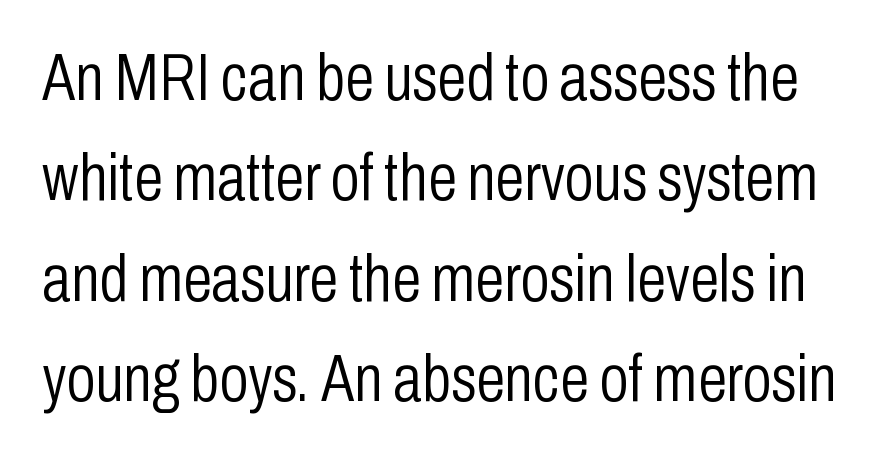
Q: Is the text bold? A: No.
Q: Is the text italic (slanted)? A: No, it is upright.
Q: Is the typeface a serif or a sans-serif typeface? A: Sans-serif.
Q: Is the text underlined? A: No.
Q: Is the spacing between letters normal or unusually wide? A: Normal.
Q: Is the spacing between lines tight, normal or loose? A: Normal.
Q: Width (condensed, normal, or wide)? A: Condensed.
Q: Stroke contrast? A: Low.
Q: x-height? A: Medium.
Q: Monospaced? A: No.
